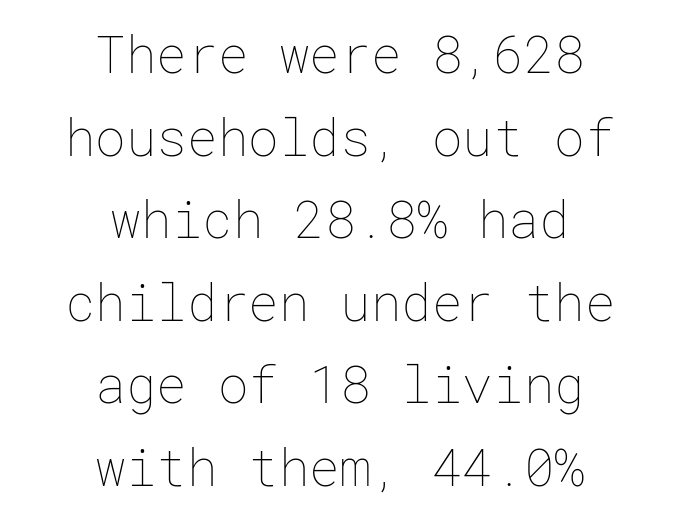
Honestly, there is no underline to notice here at all. The letters stand upright; this is a roman face. Students, observe: this is what conventionally led text looks like. Words appear dense and cohesive because spacing is normal. Layout note: lines centered. The font sits on the lighter half of the weight spectrum, regular included.
